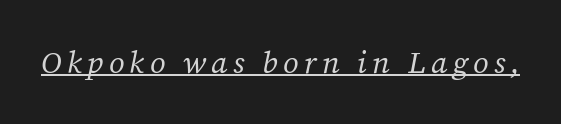
Q: Is the text bold? A: No.
Q: Is the text italic (slanted)? A: Yes, it leans right by about 12 degrees.
Q: Is the typeface a serif or a sans-serif typeface? A: Serif.
Q: Is the text underlined? A: Yes.
Q: Width (condensed, normal, or wide)? A: Normal.
Q: Stroke contrast? A: Medium.
Q: x-height? A: Medium.
Q: Monospaced? A: No.
